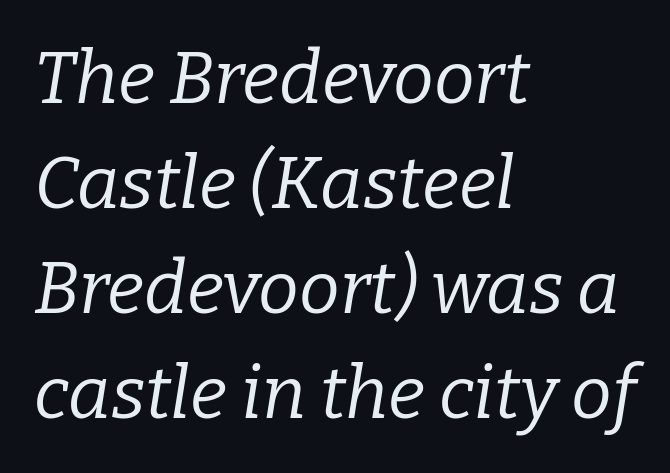
Q: Is the text bold? A: No.
Q: Is the text italic (slanted)? A: Yes, it leans right by about 9 degrees.
Q: Is the typeface a serif or a sans-serif typeface? A: Serif.
Q: Is the text underlined? A: No.
Q: How is the paragraph aligned? A: Left-aligned.
Q: Is the spacing between letters normal or unusually wide? A: Normal.
Q: Is the spacing between lines tight, normal or loose? A: Normal.
Q: Width (condensed, normal, or wide)? A: Normal.
Q: Stroke contrast? A: Low.
Q: x-height? A: Medium.
Q: Monospaced? A: No.
